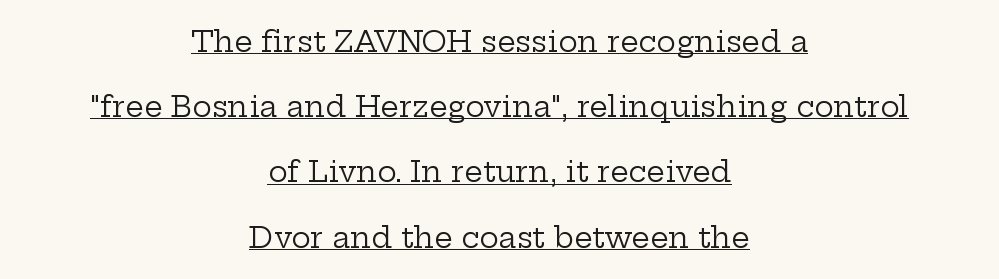
The image shows 29 px regular-weight, wide serif type, upright; set centered, loose line spacing (2.25x), normal letter spacing, underlined; low stroke contrast and a medium x-height.
